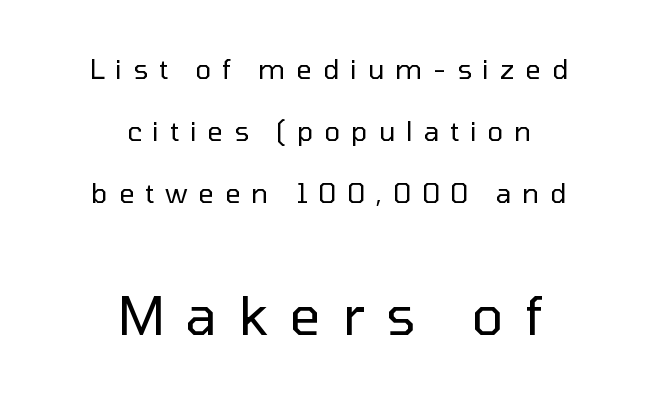
{"serif": "no", "italic": "no", "bold": "no", "weight": "regular", "width": "normal", "stroke_contrast": "low", "x_height": "medium", "monospaced": "no", "underline": "no", "align": "center", "line_spacing": "loose", "line_spacing_ratio": 2.29, "letter_spacing": "wide", "letter_spacing_em": 0.4, "larger_block": "second", "size_ratio": 2.0, "glyph_px": 54}
